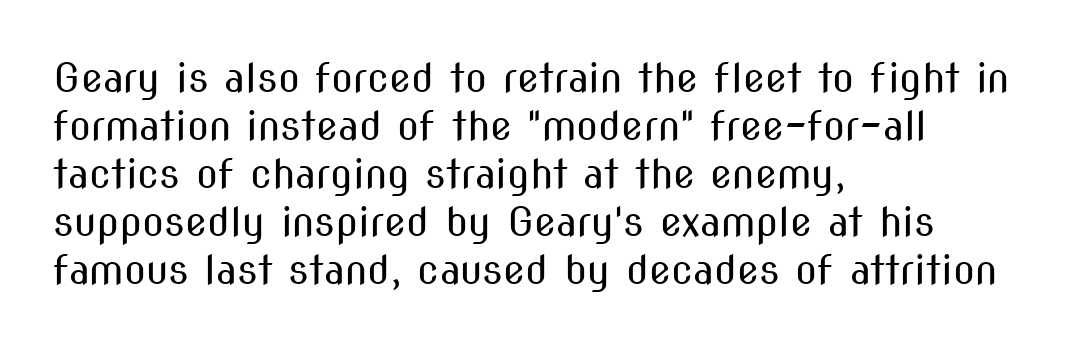
Proportional: the letters do not fall into vertical columns. Font category for this specimen: sans-serif. The passage shown has conventional tracking throughout. The axis of the letterforms is exactly vertical. Horizontally, the lines are justified to the leading edge only. Letters have the restrained weight of plain body copy at most.
